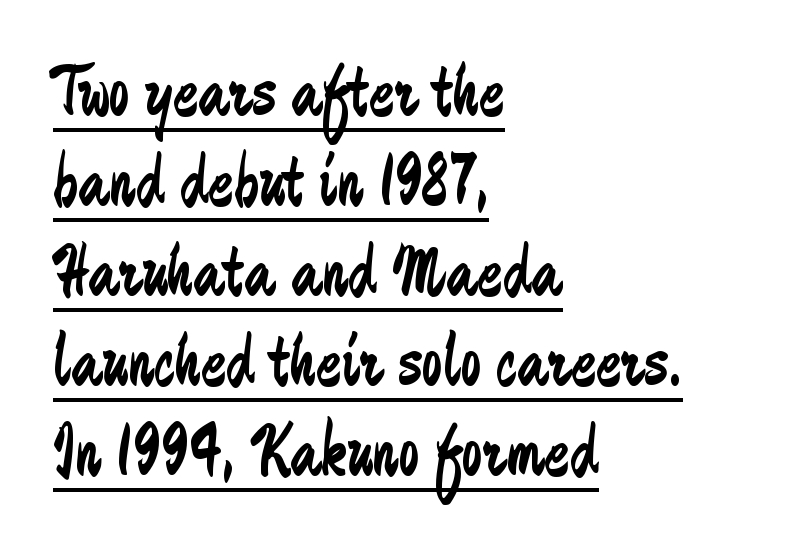
The image shows 75 px regular-weight, condensed sans-serif type; set left-aligned, line spacing 1.2x, normal letter spacing, underlined; low stroke contrast and a medium x-height.
